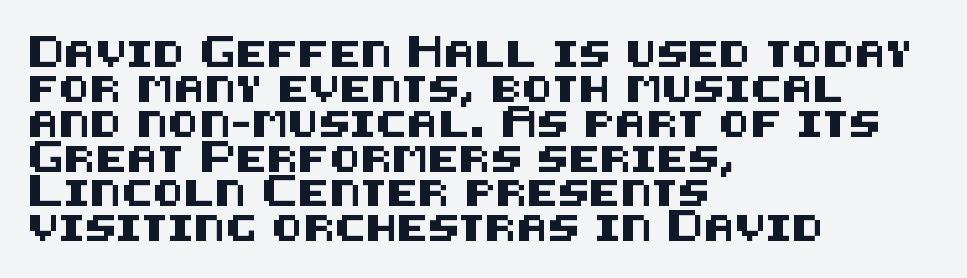
The letters stand straight up with perfectly vertical stems. Anything drawn beneath the words? Only blank space. Vertical spacing — default. Short note: letters normally spaced. Leftover space on each line is placed entirely after the last word.
